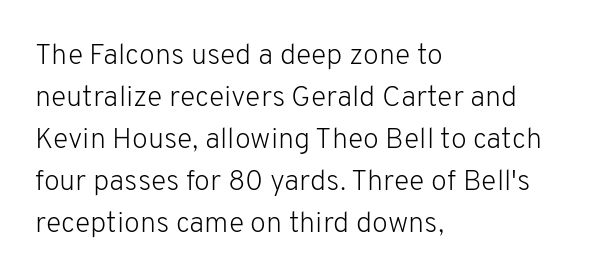
{"serif": "no", "italic": "no", "bold": "no", "weight": "light", "width": "normal", "stroke_contrast": "low", "x_height": "medium", "monospaced": "no", "underline": "no", "align": "left", "line_spacing": "normal", "line_spacing_ratio": 1.45, "letter_spacing": "normal", "letter_spacing_em": 0.0, "glyph_px": 29}
